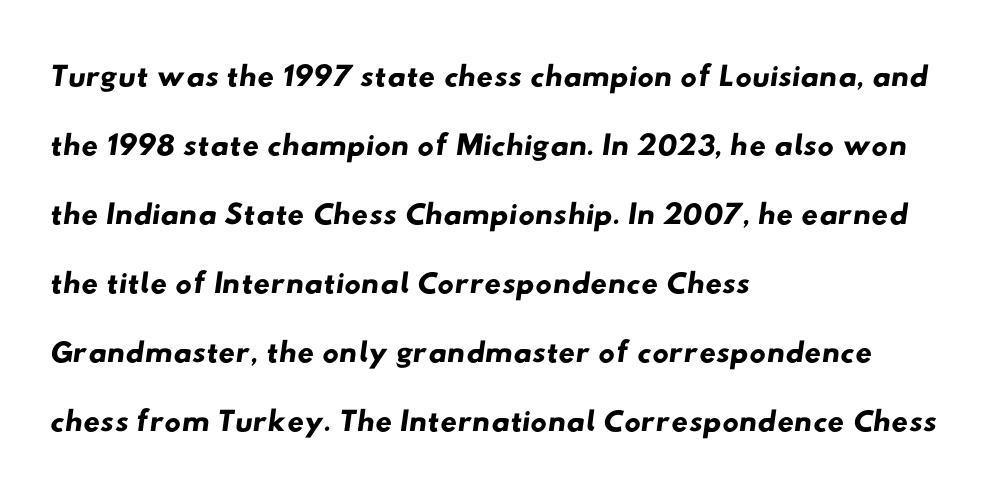
Honestly, the letter spacing is just normal — you wouldn't notice it. This sample is left-justified, so line endings fall wherever the words run out. Are there feet on the stems? There aren't — it's a sans. A normal amount of white space separates one row of letters from the next.
